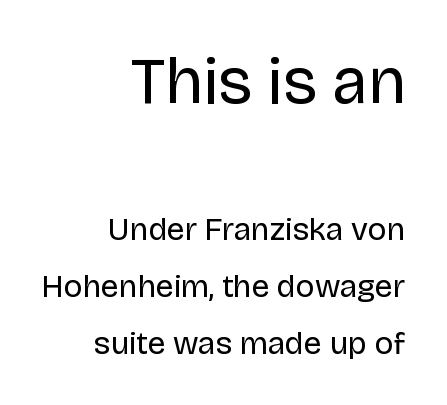
The foot of each line stays bare and open. Here the glyphs are tracked normally, forming tight word shapes. This is the regular roman posture of the typeface. The rendering anchors every line to the right-hand side. What kind of face is this? One without serifs — a sans. The letters in the upper block stand taller than those in the block below.
